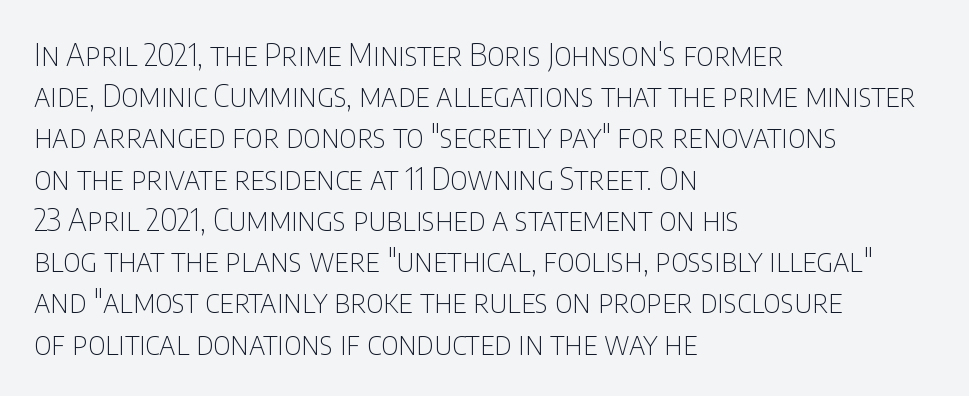
Q: Is the text bold? A: No.
Q: Is the text italic (slanted)? A: No, it is upright.
Q: Is the typeface a serif or a sans-serif typeface? A: Sans-serif.
Q: Is the text underlined? A: No.
Q: How is the paragraph aligned? A: Left-aligned.
Q: Is the spacing between letters normal or unusually wide? A: Normal.
Q: Is the spacing between lines tight, normal or loose? A: Normal.
Q: Width (condensed, normal, or wide)? A: Condensed.
Q: Stroke contrast? A: Low.
Q: x-height? A: Large.
Q: Monospaced? A: No.
